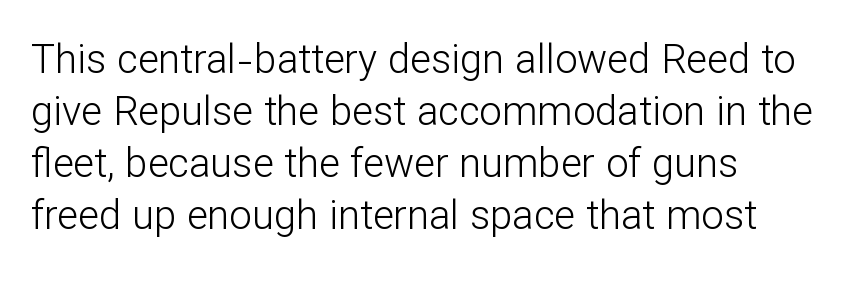
Q: Is the text bold? A: No.
Q: Is the text italic (slanted)? A: No, it is upright.
Q: Is the typeface a serif or a sans-serif typeface? A: Sans-serif.
Q: Is the text underlined? A: No.
Q: How is the paragraph aligned? A: Left-aligned.
Q: Is the spacing between letters normal or unusually wide? A: Normal.
Q: Is the spacing between lines tight, normal or loose? A: Normal.
Q: Width (condensed, normal, or wide)? A: Normal.
Q: Stroke contrast? A: Low.
Q: x-height? A: Medium.
Q: Monospaced? A: No.
